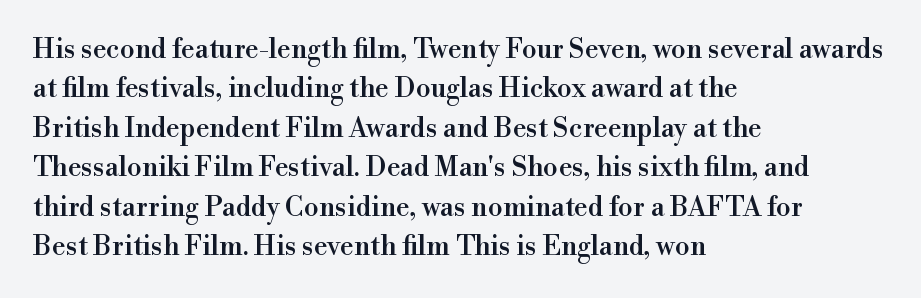
The image shows 27 px text type, upright; set left-aligned, normal line spacing (1.46x), normal letter spacing, not underlined.
